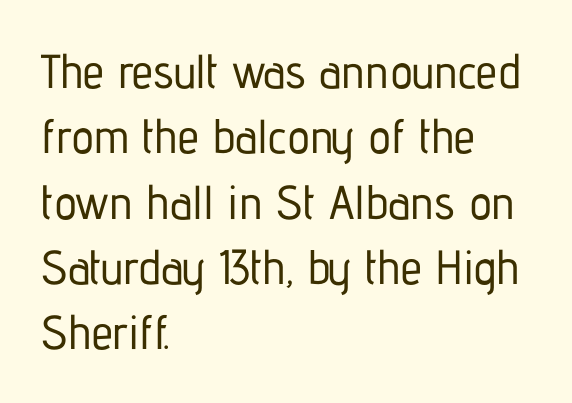
The face used here is a sans, in the tradition of grotesques and geometrics. The designer left line spacing at the default. These lines are set flush left with a ragged right edge. Default kerning and tracking; the words read as compact shapes.
